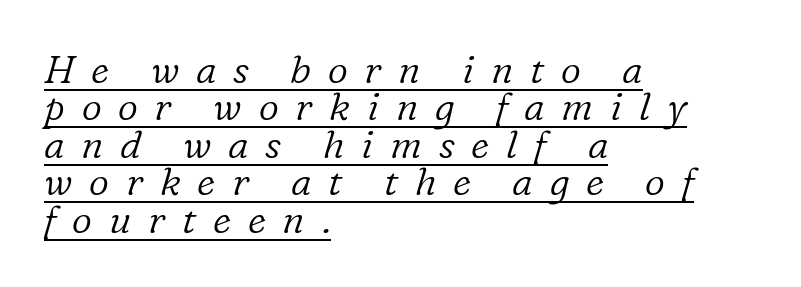
The image shows 39 px light serif type, italic (leaning right); set left-aligned, tight line spacing (0.96x), unusually wide letter spacing (+0.43 em), underlined; low stroke contrast and a medium x-height.
